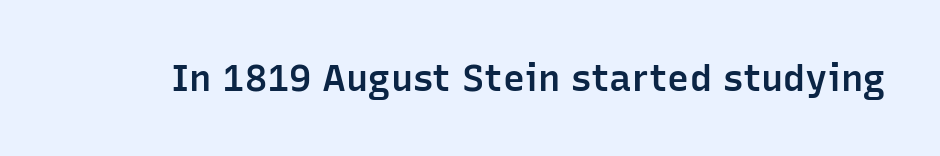
Default kerning and tracking; the words read as compact shapes. Every stem runs plumb, perpendicular to the baseline. Letterform terminals end flat and unadorned throughout the passage. The face used here is proportionally spaced, like ordinary book or web type. The strip under each line holds only bare page. Summary of weight: moderately heavy, a semibold.
